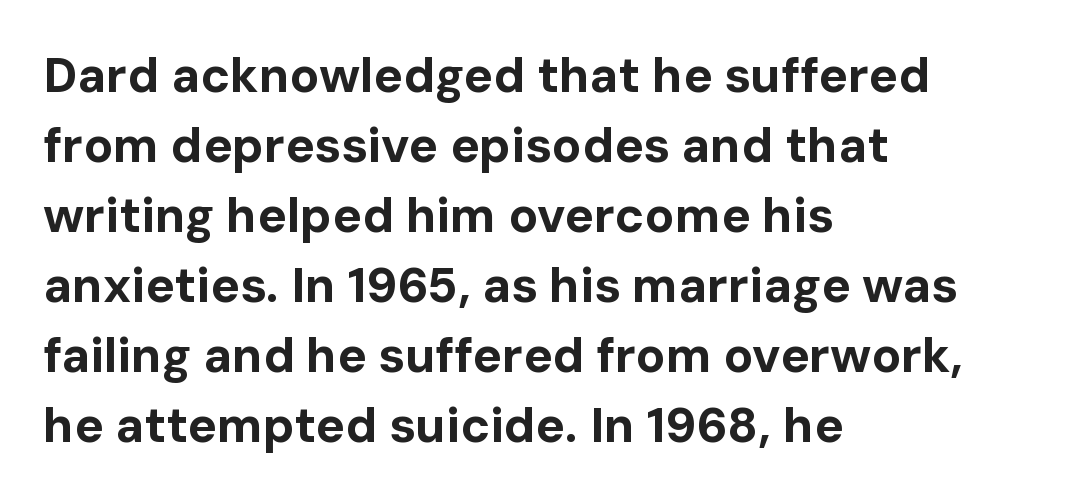
The rendering uses natural spacing where letterforms have individual widths. Is this a sans? Yes — the strokes have no serifs. In terms of posture, this sample is upright. The ragged edge is on the right, which tells us the setting is flush left. Here the glyphs are tracked normally, forming tight word shapes.
